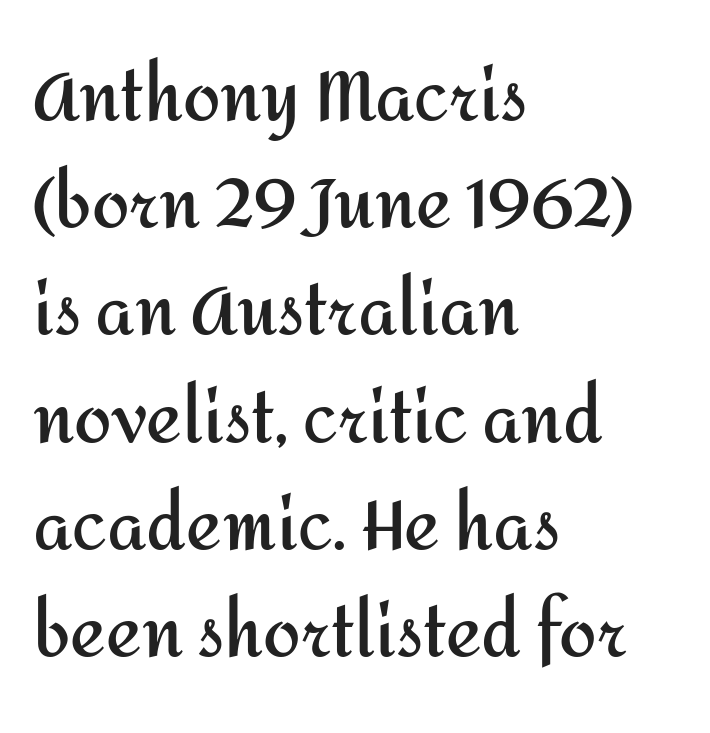
{"serif": "no", "italic": "no", "bold": "yes", "weight": "semibold", "width": "normal", "stroke_contrast": "medium", "x_height": "medium", "monospaced": "no", "underline": "no", "align": "left", "line_spacing": "normal", "line_spacing_ratio": 1.6, "letter_spacing": "normal", "letter_spacing_em": 0.0, "glyph_px": 67}
